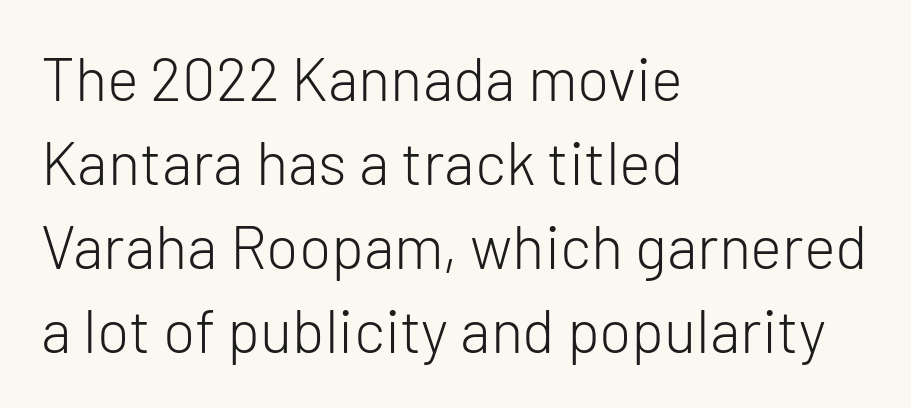
The typeface has the unassuming heft of standard copy or less. Students, note that the glyphs here touch the page at normal intervals. The glyphs are unaccompanied by any horizontal stroke below them. Nothing sits at the stroke ends, so this counts as sans-serif.
